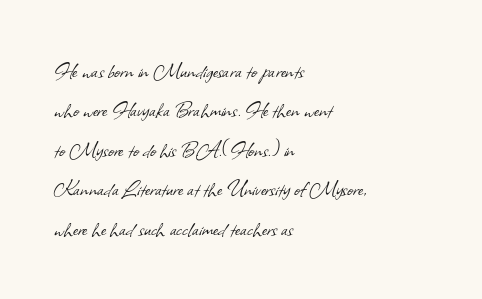
{"bold": "no", "underline": "no", "align": "left", "line_spacing": "normal", "line_spacing_ratio": 1.58, "letter_spacing": "normal", "letter_spacing_em": 0.0, "glyph_px": 25}
